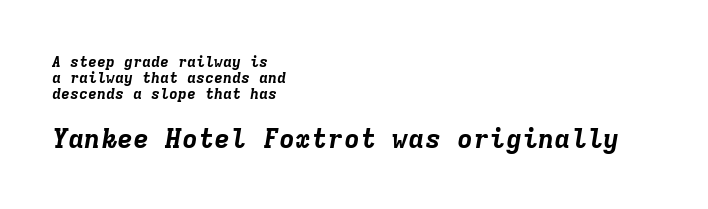
Q: Is the text bold? A: Yes.
Q: Is the text italic (slanted)? A: Yes, it leans right by about 9 degrees.
Q: Is the text underlined? A: No.
Q: How is the paragraph aligned? A: Left-aligned.
Q: Is the spacing between letters normal or unusually wide? A: Normal.
Q: Is the spacing between lines tight, normal or loose? A: Tight.
Q: Which block of text is set in a larger size, the first (top) or the second (bottom)? A: The second (bottom) one.
